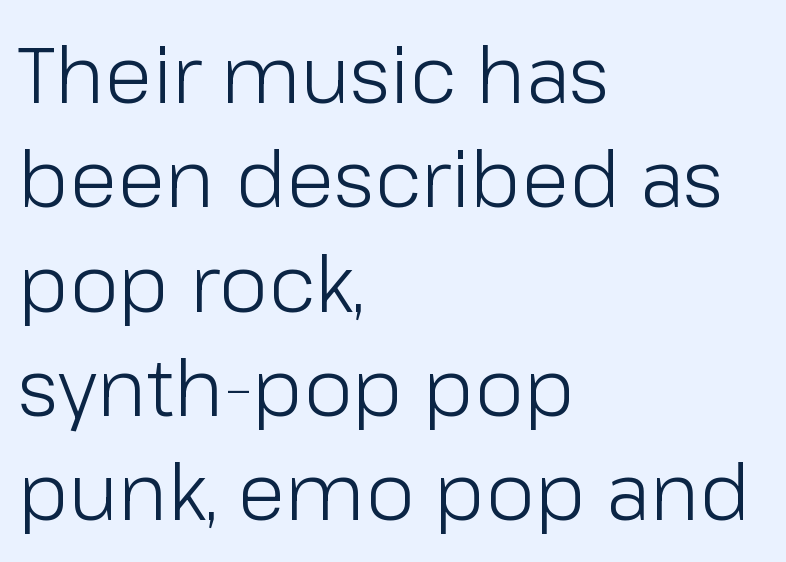
Nothing unusual about the tracking: characters are spaced as the font intends. Quick note: underline off. The letterforms sit at book weight or below. A classic flush-left, rag-right setting is used for this passage. Reading down the column, the eye jumps a familiar distance to each next line. Note the varied advance widths — an 'i' is clearly narrower than an 'm'.
